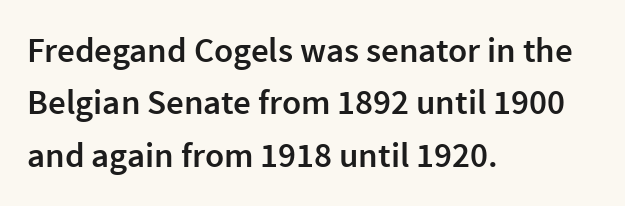
Quick note: not italic, upright. Its strokes are somewhat broadened, the hallmark of semibold type. Descenders hang freely into open space. The rendering shows plain stroke endings on the letterforms — a sans-serif design. Standard letterfit; no display-style spreading of the glyphs.
